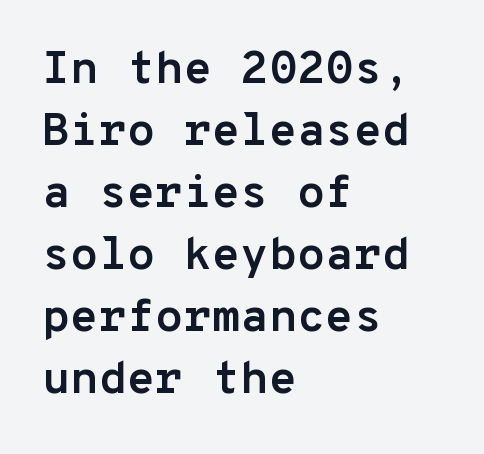
The image shows 46 px semibold sans-serif type, upright, monospaced; set left-aligned, normal line spacing (1.35x), normal letter spacing, not underlined; low stroke contrast and a medium x-height.
